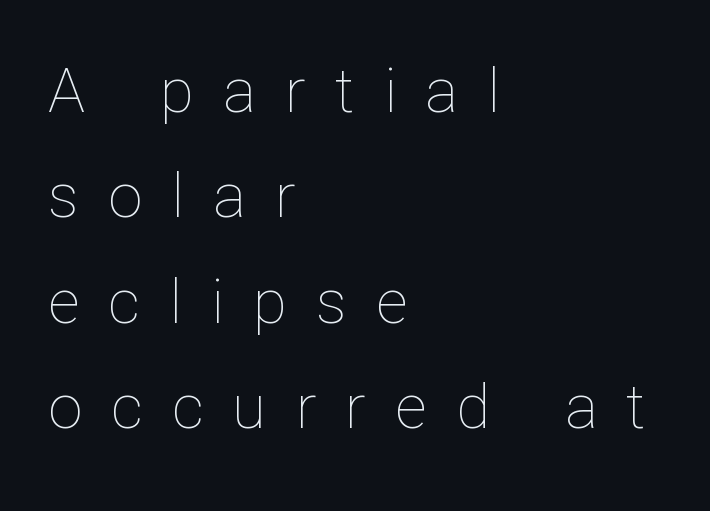
The image shows 62 px thin type, upright; set left-aligned, normal line spacing (1.7x), unusually wide letter spacing (+0.47 em), not underlined; low stroke contrast and a medium x-height.
